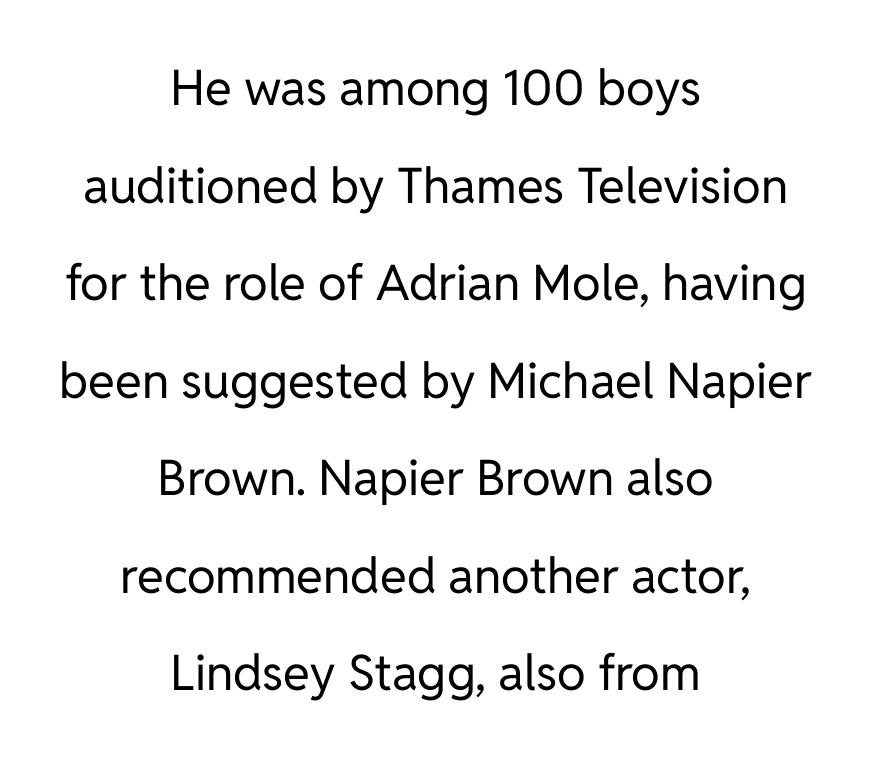
Q: Is the text bold? A: No.
Q: Is the text italic (slanted)? A: No, it is upright.
Q: Is the typeface a serif or a sans-serif typeface? A: Sans-serif.
Q: Is the text underlined? A: No.
Q: How is the paragraph aligned? A: Centered.
Q: Is the spacing between letters normal or unusually wide? A: Normal.
Q: Is the spacing between lines tight, normal or loose? A: Loose.
Q: Width (condensed, normal, or wide)? A: Normal.
Q: Stroke contrast? A: Low.
Q: x-height? A: Medium.
Q: Monospaced? A: No.
